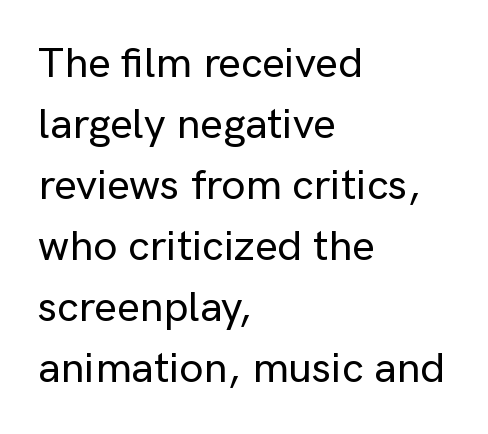
Q: Is the text italic (slanted)? A: No, it is upright.
Q: Is the typeface a serif or a sans-serif typeface? A: Sans-serif.
Q: Is the text underlined? A: No.
Q: How is the paragraph aligned? A: Left-aligned.
Q: Is the spacing between letters normal or unusually wide? A: Normal.
Q: Is the spacing between lines tight, normal or loose? A: Normal.
Q: Width (condensed, normal, or wide)? A: Normal.
Q: Stroke contrast? A: Low.
Q: x-height? A: Medium.
Q: Monospaced? A: No.
